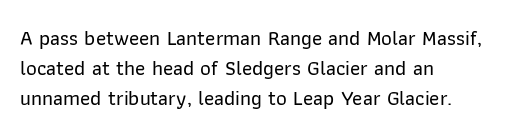
Q: Is the text italic (slanted)? A: No, it is upright.
Q: Is the text underlined? A: No.
Q: How is the paragraph aligned? A: Left-aligned.
Q: Is the spacing between letters normal or unusually wide? A: Normal.
Q: Is the spacing between lines tight, normal or loose? A: Normal.
